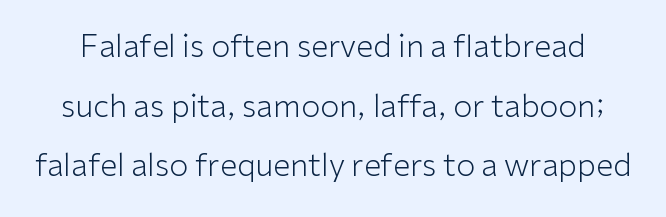
The image shows 31 px light sans-serif type, upright; set loose line spacing (1.92x), normal letter spacing, not underlined; low stroke contrast and a medium x-height.
